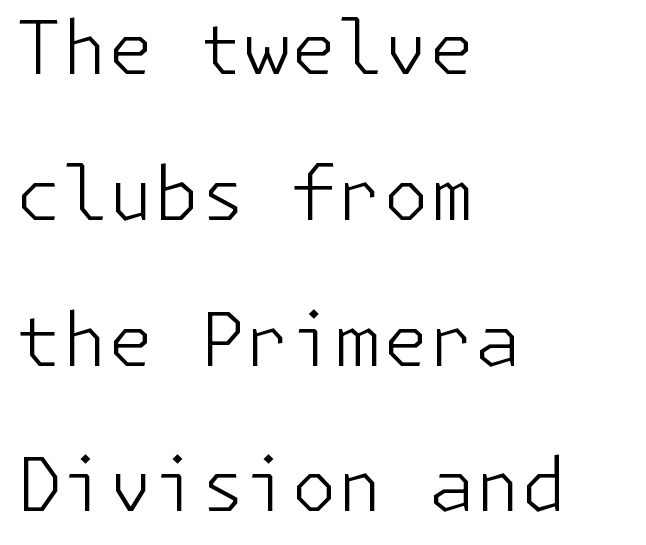
{"serif": "no", "italic": "no", "bold": "no", "weight": "light", "width": "normal", "stroke_contrast": "low", "x_height": "medium", "underline": "no", "align": "left", "line_spacing": "loose", "line_spacing_ratio": 1.97, "letter_spacing": "normal", "letter_spacing_em": 0.0, "glyph_px": 74}
